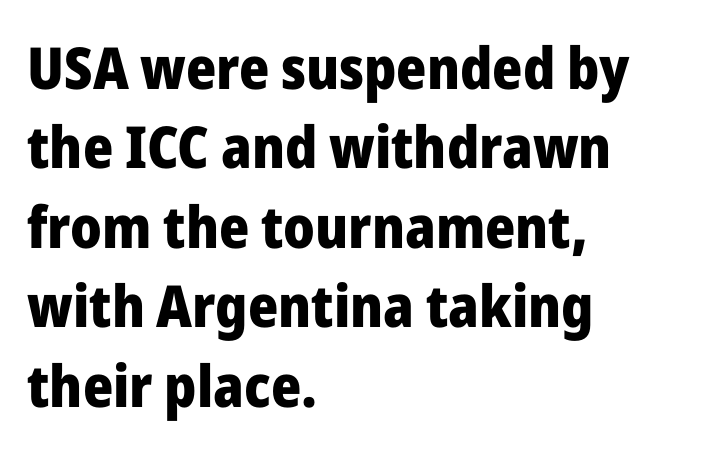
The image shows 58 px heavy sans-serif type, upright; set left-aligned, normal line spacing (1.37x), normal letter spacing, not underlined; low stroke contrast and a medium x-height.
